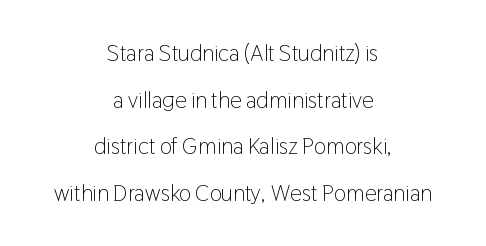
Q: Is the text bold? A: No.
Q: Is the text italic (slanted)? A: No, it is upright.
Q: Is the text underlined? A: No.
Q: How is the paragraph aligned? A: Centered.
Q: Is the spacing between letters normal or unusually wide? A: Normal.
Q: Is the spacing between lines tight, normal or loose? A: Loose.
